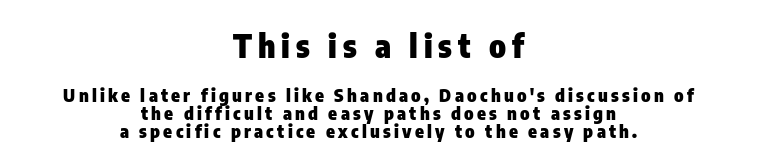
The image shows 32 px heavy, condensed sans-serif type, upright; set centered, tight line spacing (1.01x), not underlined; the first (top) block is 1.78x larger; low stroke contrast and a medium x-height.
